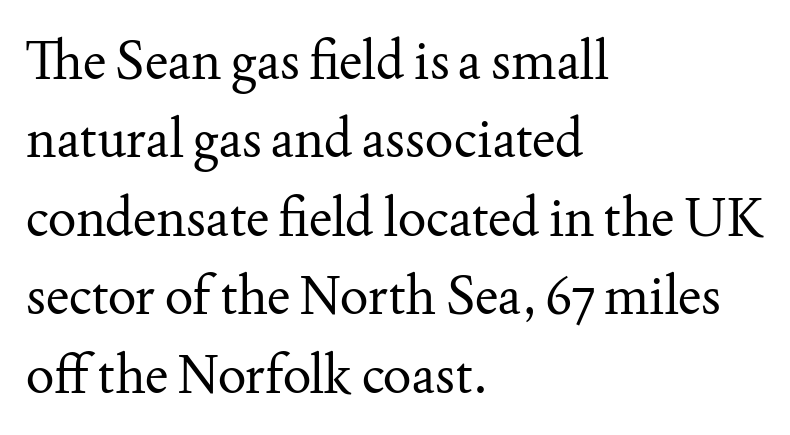
Posture: upright roman. The paragraph shown leans on its left margin. Underline: absent. Bold? No — there's no thickening of the strokes. The characters display serif detailing at their extremities.
